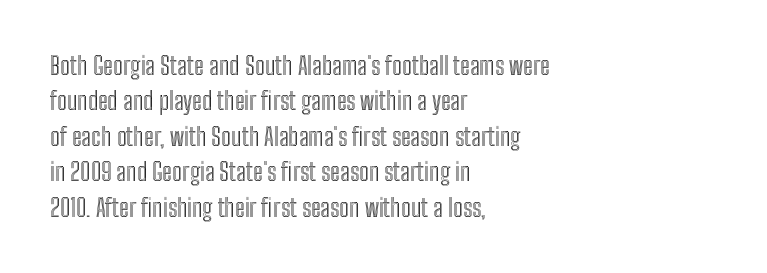
Q: Is the text italic (slanted)? A: No, it is upright.
Q: Is the text underlined? A: No.
Q: How is the paragraph aligned? A: Left-aligned.
Q: Is the spacing between letters normal or unusually wide? A: Normal.
Q: Is the spacing between lines tight, normal or loose? A: Normal.
